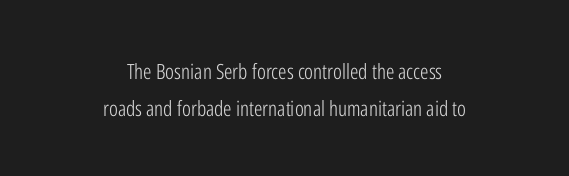
The foot of each line stays bare and open. Spacing between characters is what you'd get straight out of the box. This rendering uses center alignment, leaving both contours irregular but symmetric. The letters look calm and open, with moderate or lighter stems. Vertical strokes here are truly vertical.
